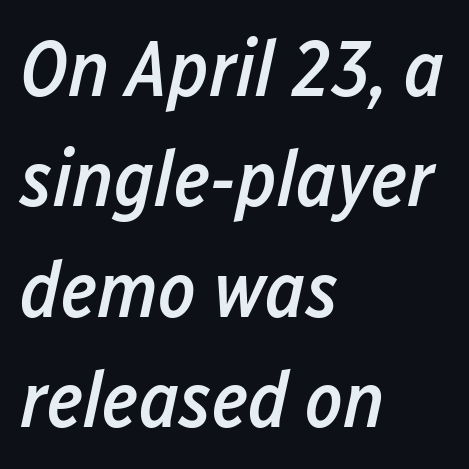
Q: Is the text bold? A: Semi-bold.
Q: Is the text italic (slanted)? A: Yes, it leans right by about 12 degrees.
Q: Is the text underlined? A: No.
Q: How is the paragraph aligned? A: Left-aligned.
Q: Is the spacing between letters normal or unusually wide? A: Normal.
Q: Is the spacing between lines tight, normal or loose? A: Normal.
Q: Width (condensed, normal, or wide)? A: Condensed.
Q: Stroke contrast? A: Low.
Q: x-height? A: Medium.
Q: Monospaced? A: No.
